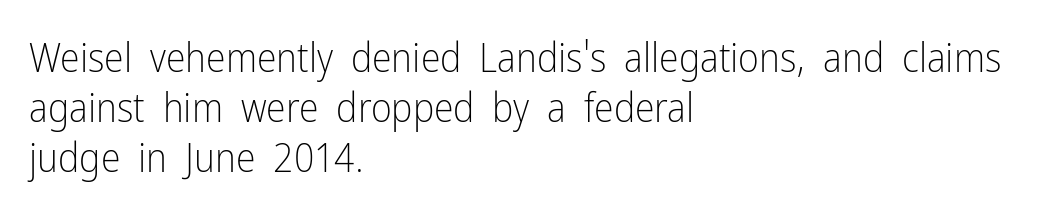
The passage shown is not underscored anywhere. Is there any slant? The stems are plumb. No feet cap the strokes, marking this as sans-serif type. Ink coverage per letter is moderate at most. Is the letter spacing exaggerated? No — it looks like the ordinary default. The lines sit at an ordinary, default distance from one another.
